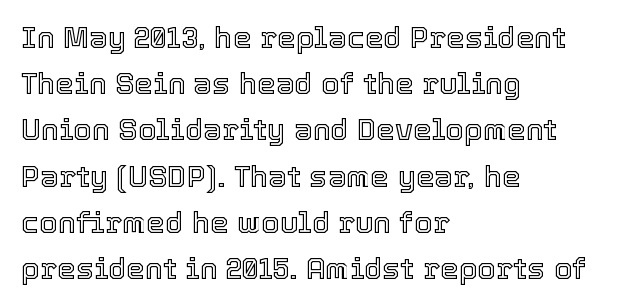
{"italic": "no", "width": "normal", "x_height": "medium", "monospaced": "no", "underline": "no", "align": "left", "line_spacing": "normal", "line_spacing_ratio": 1.54, "letter_spacing": "normal", "letter_spacing_em": 0.0, "glyph_px": 30}
